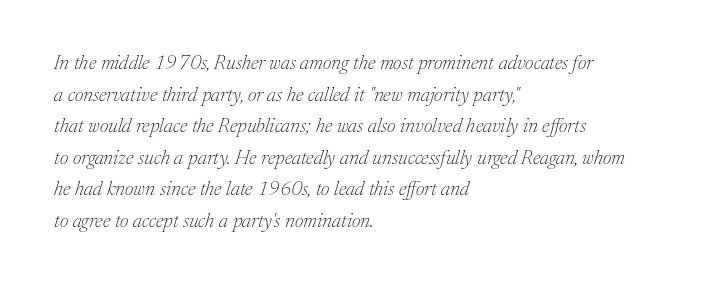
Q: Is the text bold? A: No.
Q: Is the text italic (slanted)? A: Yes, it leans right by about 17 degrees.
Q: Is the text underlined? A: No.
Q: How is the paragraph aligned? A: Left-aligned.
Q: Is the spacing between letters normal or unusually wide? A: Normal.
Q: Is the spacing between lines tight, normal or loose? A: Normal.
